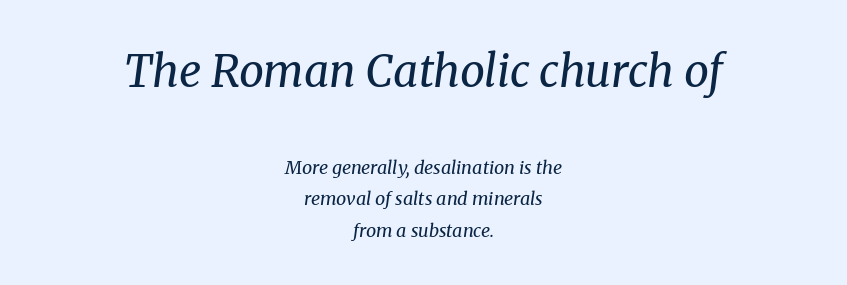
The image shows 44 px regular-weight serif type, italic (leaning right); set centered, line spacing 1.76x, normal letter spacing, not underlined; the first (top) block is 2.44x larger; medium stroke contrast and a medium x-height.
